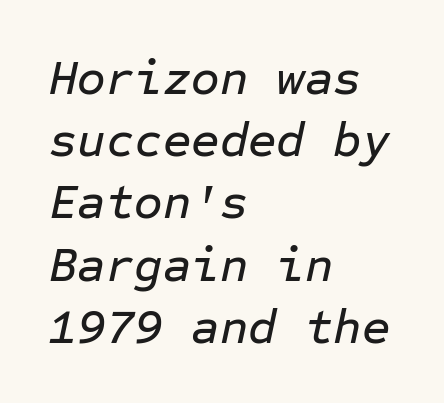
{"italic": "yes", "lean": "right", "slant_degrees": 12, "width": "normal", "stroke_contrast": "low", "x_height": "medium", "monospaced": "yes", "underline": "no", "align": "left", "line_spacing": "normal", "line_spacing_ratio": 1.27, "letter_spacing": "normal", "letter_spacing_em": 0.0, "glyph_px": 49}
